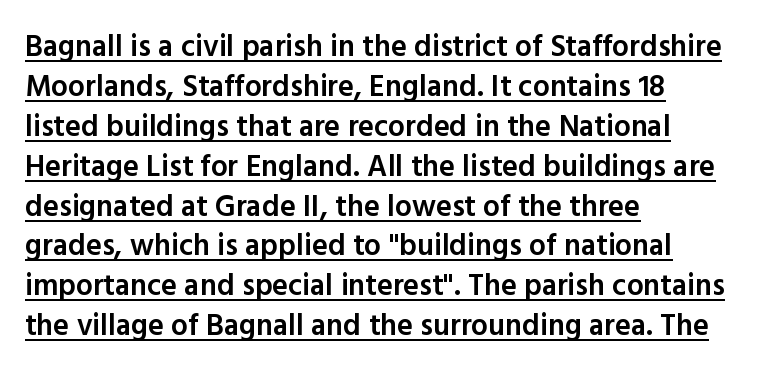
The image shows 30 px semibold sans-serif type, upright; set left-aligned, normal line spacing (1.33x), normal letter spacing, underlined; a medium x-height.
